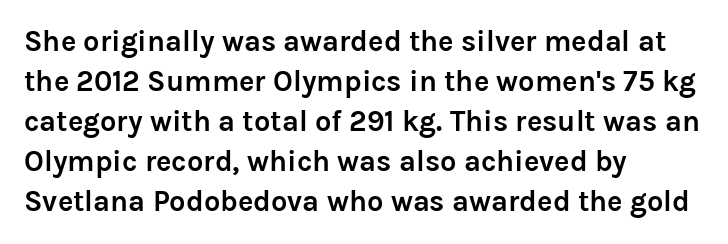
The letters advance in unequal steps, a hallmark of proportional type. These lines stack with their left ends in a neat column. The vertical gap from one line to the next is medium. Default kerning and tracking; the words read as compact shapes. The passage shown is not underscored anywhere. Set as a true bold cut, around the 700 mark.
